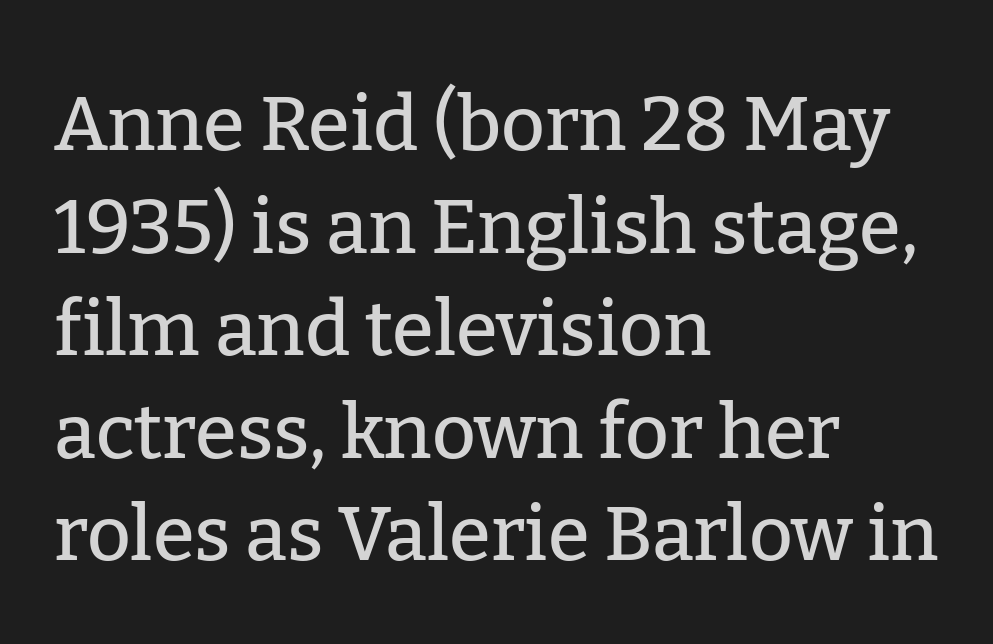
The image shows 76 px serif type, upright; set left-aligned, normal line spacing (1.35x), normal letter spacing, not underlined; low stroke contrast and a medium x-height.
